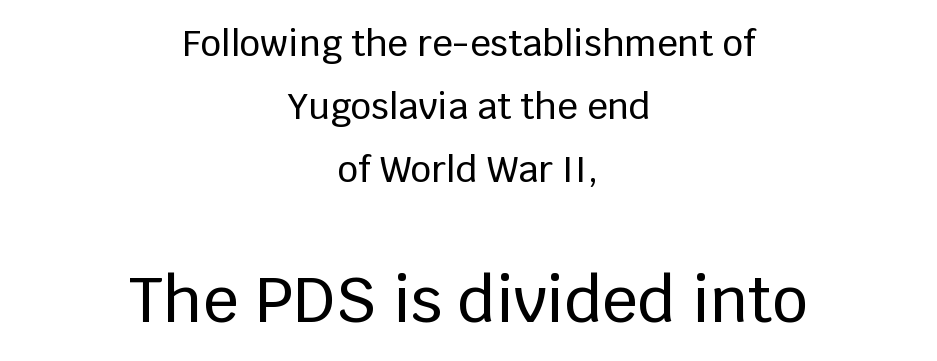
The image shows 63 px sans-serif type, upright; set centered, line spacing 1.75x, normal letter spacing, not underlined; the second (bottom) block is 1.75x larger; low stroke contrast and a large x-height.
